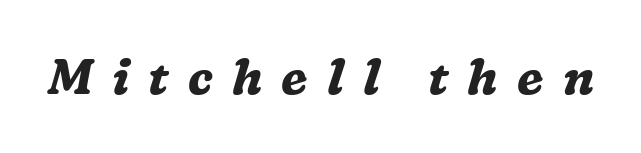
The image shows 49 px bold serif type, italic (leaning right); set unusually wide letter spacing (+0.39 em), not underlined; medium stroke contrast and a medium x-height.
